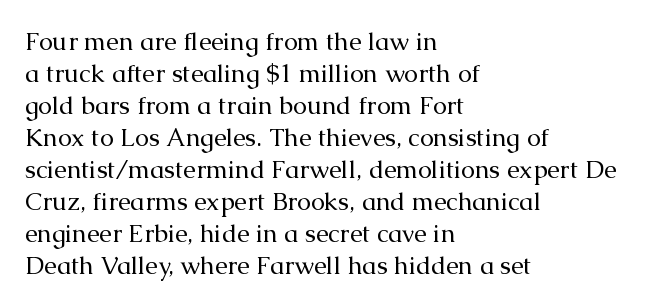
The image shows 25 px text type, upright; set left-aligned, normal line spacing (1.28x), normal letter spacing, not underlined.
